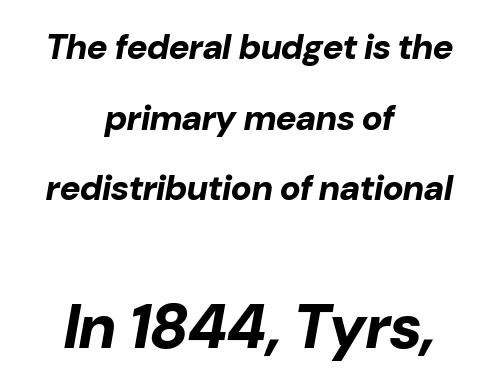
Typographic density is high because the face is bold. The text block is weighted toward neither margin, spreading evenly from the middle. The rendering uses a large line-height, opening up the rows. The gap between lines stays unmarked. Does the lettering tilt? It does — this is italic.
